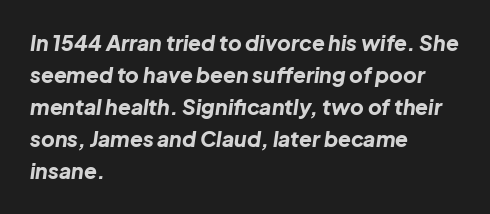
Q: Is the text bold? A: Yes.
Q: Is the text italic (slanted)? A: Yes, it leans right by about 8 degrees.
Q: Is the text underlined? A: No.
Q: How is the paragraph aligned? A: Left-aligned.
Q: Is the spacing between letters normal or unusually wide? A: Normal.
Q: Is the spacing between lines tight, normal or loose? A: Normal.
